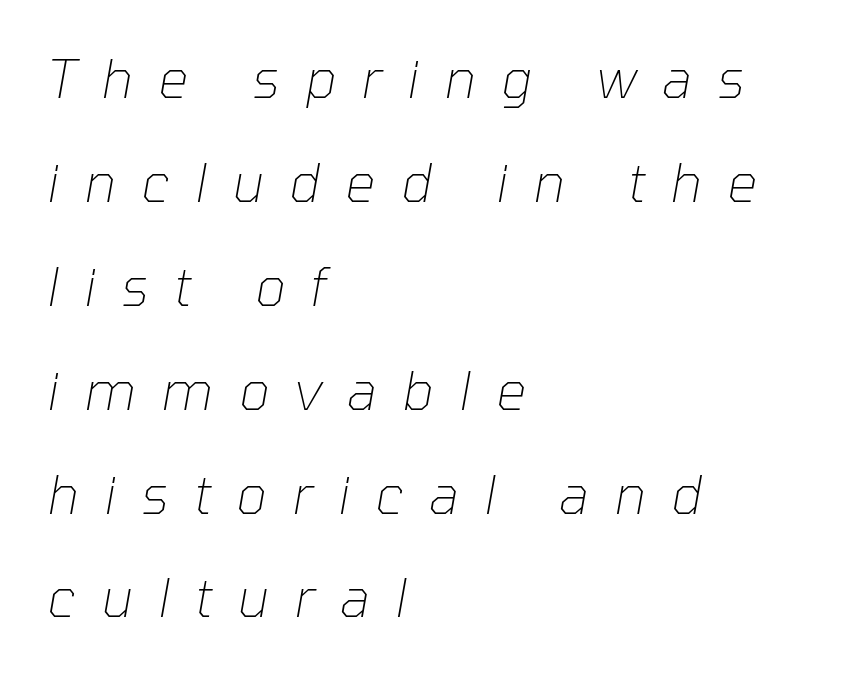
{"italic": "yes", "lean": "right", "slant_degrees": 10, "bold": "no", "weight": "thin", "width": "normal", "stroke_contrast": "low", "x_height": "medium", "monospaced": "no", "underline": "no", "align": "left", "line_spacing": "loose", "line_spacing_ratio": 1.96, "letter_spacing": "wide", "letter_spacing_em": 0.48, "glyph_px": 53}
